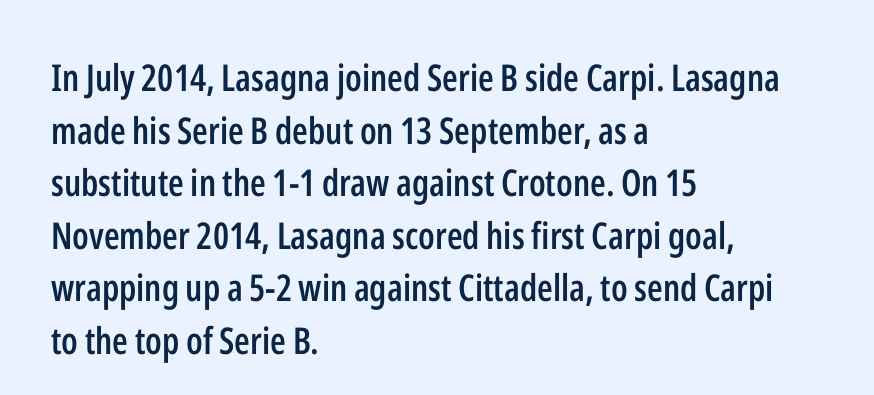
Q: Is the text bold? A: Semi-bold.
Q: Is the text italic (slanted)? A: No, it is upright.
Q: Is the typeface a serif or a sans-serif typeface? A: Sans-serif.
Q: Is the text underlined? A: No.
Q: How is the paragraph aligned? A: Left-aligned.
Q: Is the spacing between letters normal or unusually wide? A: Normal.
Q: Is the spacing between lines tight, normal or loose? A: Normal.
Q: Width (condensed, normal, or wide)? A: Condensed.
Q: Stroke contrast? A: Low.
Q: x-height? A: Medium.
Q: Monospaced? A: No.
